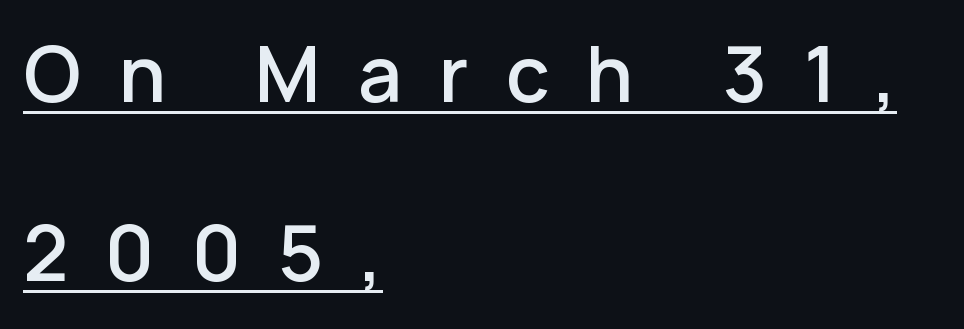
No italicization has been applied; the sample stays upright. Do the characters align in a grid? No, the font is proportional. The rendering shows plain stroke endings on the letterforms — a sans-serif design. Caption: multi-line text, flush left, ragged right.
